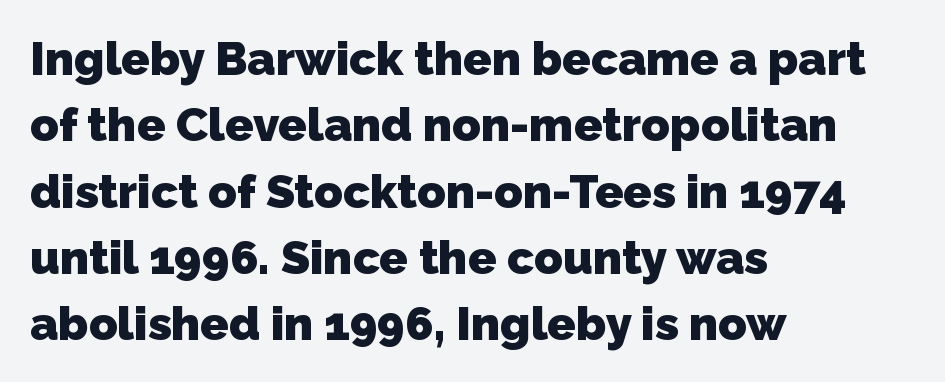
{"serif": "no", "bold": "yes", "weight": "heavy", "width": "normal", "stroke_contrast": "low", "x_height": "medium", "monospaced": "no", "underline": "no", "align": "left", "line_spacing": "normal", "line_spacing_ratio": 1.41, "letter_spacing": "normal", "letter_spacing_em": 0.0, "glyph_px": 47}
